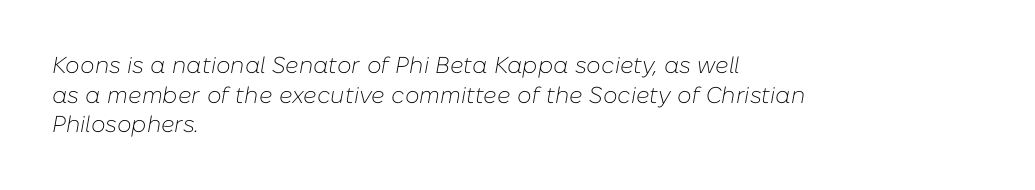
The letters are slanted; this is an italic face. Honestly, the letter spacing is just normal — you wouldn't notice it. Whoever set this chose a conventional vertical rhythm. Clear beneath every line of the passage.
